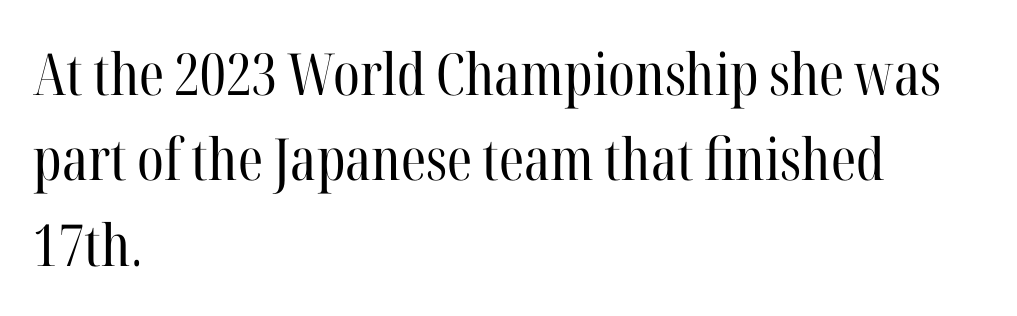
The image shows 58 px regular-weight, condensed serif type, upright; set left-aligned, normal line spacing (1.47x), normal letter spacing, not underlined; high stroke contrast and a medium x-height.
